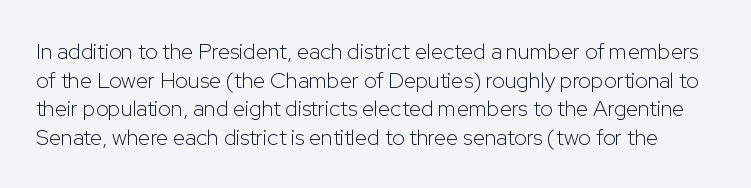
The image shows 22 px text type, upright; set normal line spacing (1.3x), normal letter spacing, not underlined.
